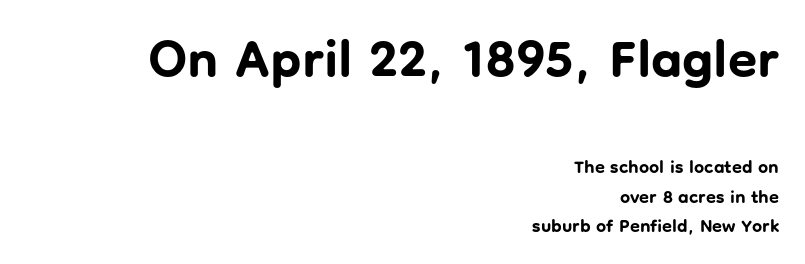
{"serif": "no", "italic": "no", "bold": "yes", "weight": "bold", "width": "normal", "stroke_contrast": "low", "x_height": "medium", "monospaced": "no", "underline": "no", "align": "right", "line_spacing": "normal", "line_spacing_ratio": 1.65, "letter_spacing": "normal", "letter_spacing_em": 0.0, "larger_block": "first", "size_ratio": 2.94, "glyph_px": 53}
